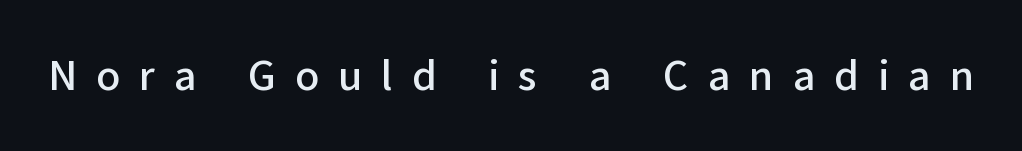
Q: Is the text italic (slanted)? A: No, it is upright.
Q: Is the typeface a serif or a sans-serif typeface? A: Sans-serif.
Q: Is the text underlined? A: No.
Q: Is the spacing between letters normal or unusually wide? A: Unusually wide.
Q: Width (condensed, normal, or wide)? A: Normal.
Q: Stroke contrast? A: Low.
Q: x-height? A: Medium.
Q: Monospaced? A: No.
